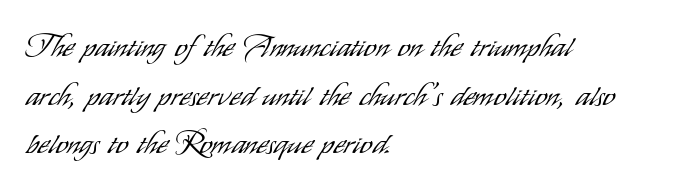
{"serif": "no", "bold": "no", "weight": "light", "width": "condensed", "stroke_contrast": "low", "x_height": "small", "monospaced": "no", "underline": "no", "align": "left", "line_spacing": "normal", "line_spacing_ratio": 1.57, "letter_spacing": "normal", "letter_spacing_em": 0.0, "glyph_px": 31}
